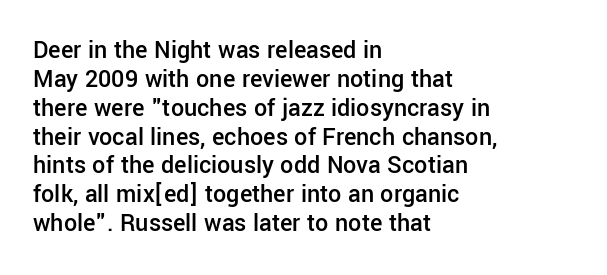
{"italic": "no", "bold": "semi", "underline": "no", "align": "left", "line_spacing": "tight", "line_spacing_ratio": 1.11, "letter_spacing": "normal", "letter_spacing_em": 0.0, "glyph_px": 26}
